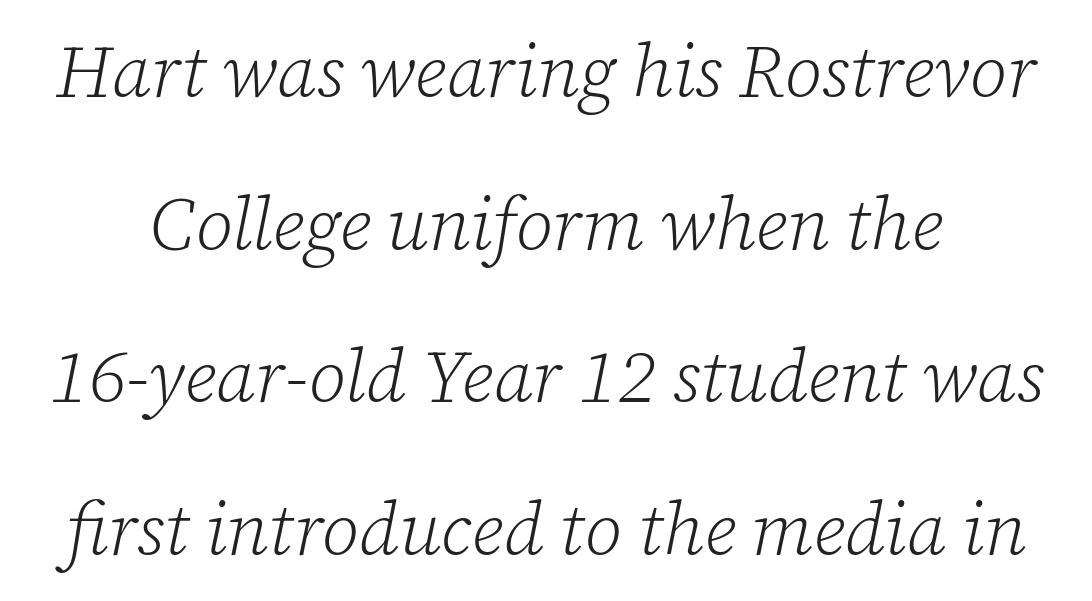
{"serif": "yes", "italic": "yes", "lean": "right", "slant_degrees": 12, "bold": "no", "weight": "light", "width": "normal", "stroke_contrast": "low", "x_height": "medium", "monospaced": "no", "underline": "no", "line_spacing": "loose", "line_spacing_ratio": 2.09, "letter_spacing": "normal", "letter_spacing_em": 0.0, "glyph_px": 73}
